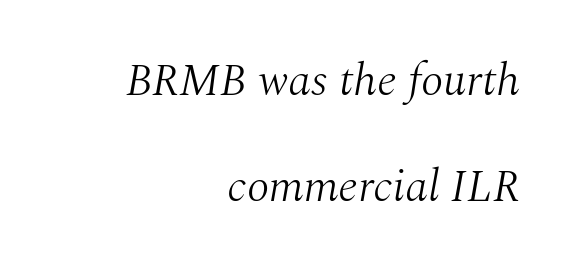
Q: Is the text bold? A: No.
Q: Is the text italic (slanted)? A: Yes, it leans right by about 10 degrees.
Q: Is the typeface a serif or a sans-serif typeface? A: Serif.
Q: Is the text underlined? A: No.
Q: How is the paragraph aligned? A: Right-aligned.
Q: Is the spacing between letters normal or unusually wide? A: Normal.
Q: Is the spacing between lines tight, normal or loose? A: Loose.
Q: Width (condensed, normal, or wide)? A: Normal.
Q: Stroke contrast? A: Medium.
Q: x-height? A: Medium.
Q: Monospaced? A: No.
